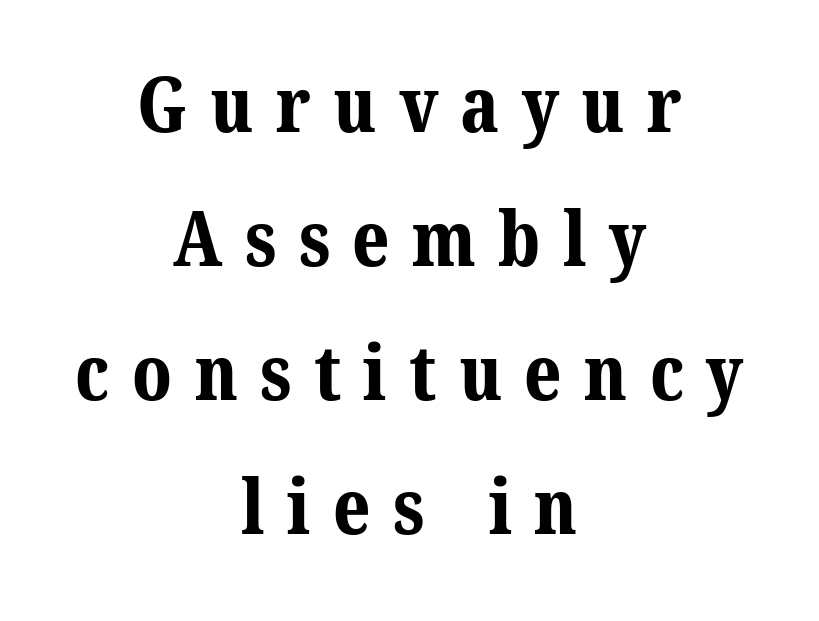
Q: Is the text bold? A: Yes.
Q: Is the typeface a serif or a sans-serif typeface? A: Serif.
Q: Is the text underlined? A: No.
Q: How is the paragraph aligned? A: Centered.
Q: Is the spacing between letters normal or unusually wide? A: Unusually wide.
Q: Width (condensed, normal, or wide)? A: Normal.
Q: Stroke contrast? A: Medium.
Q: x-height? A: Medium.
Q: Monospaced? A: No.
